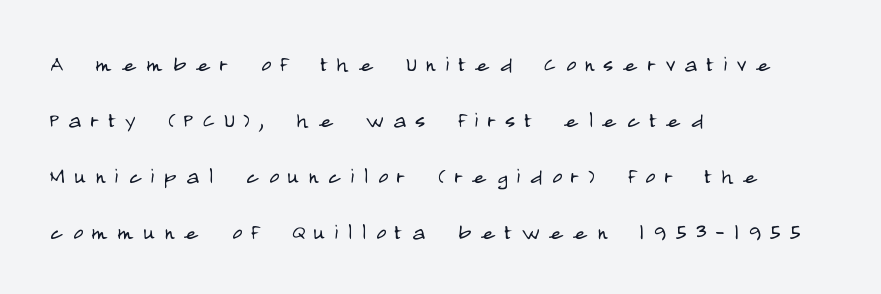
Q: Is the text bold? A: No.
Q: Is the text italic (slanted)? A: No, it is upright.
Q: Is the text underlined? A: No.
Q: How is the paragraph aligned? A: Left-aligned.
Q: Is the spacing between letters normal or unusually wide? A: Unusually wide.
Q: Is the spacing between lines tight, normal or loose? A: Loose.
